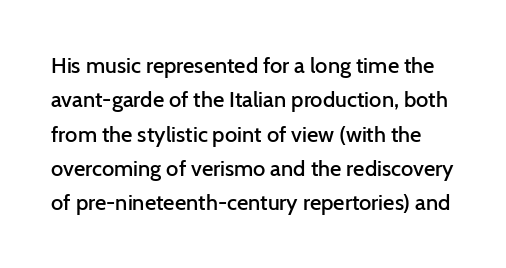
The image shows 22 px text type, upright; set normal line spacing (1.56x), normal letter spacing, not underlined.
